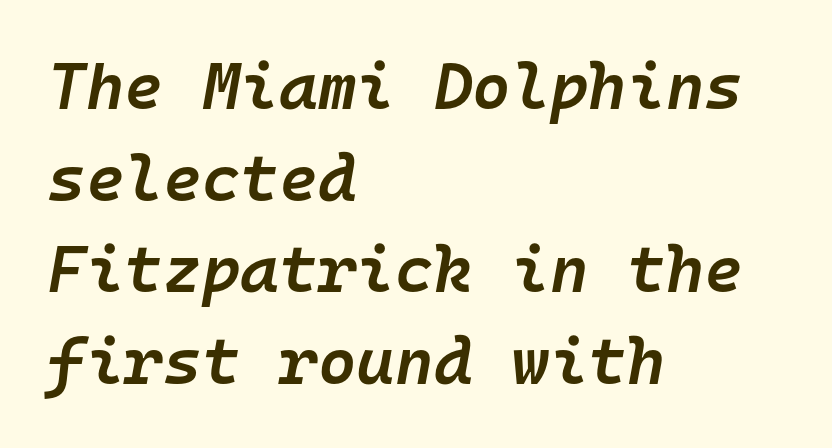
The type is set solid horizontally, with unmodified tracking. Notice the strokes are somewhat thickened but not fully heavy: this is a semibold. Successive baselines arrive at the customary interval. Do the characters align in a grid? Yes, the font is monospaced. A clean baseline with only descenders dipping below it. This sample is left-justified, so line endings fall wherever the words run out.
